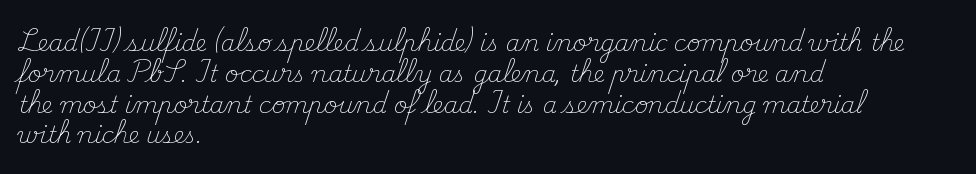
The image shows 23 px text type; set left-aligned, normal line spacing (1.34x), normal letter spacing, not underlined.
